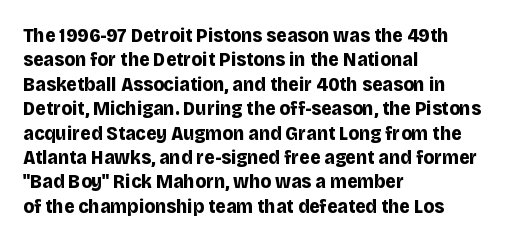
In terms of weight, the rendering is a true, heavy bold. In CSS terms this would be text-align: left. This rendering leaves character spacing at its baseline value. Honestly, there is no underline to notice here at all. The typography opts for an upright posture over an oblique one.
